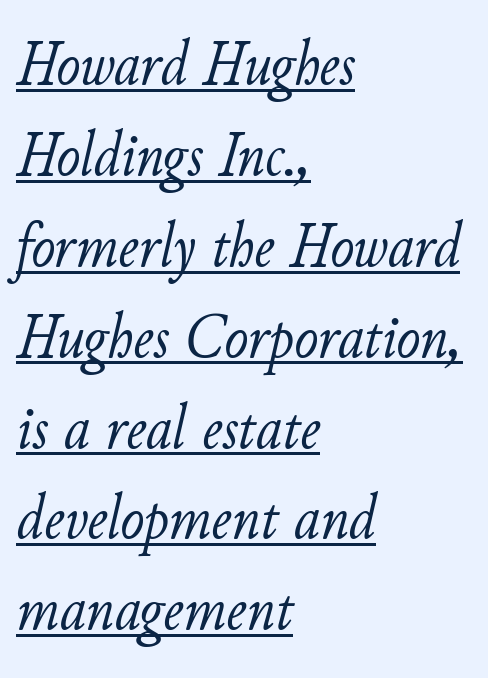
The image shows 64 px light type, italic (leaning right); set left-aligned, normal line spacing (1.42x), normal letter spacing, underlined; low stroke contrast and a small x-height.
